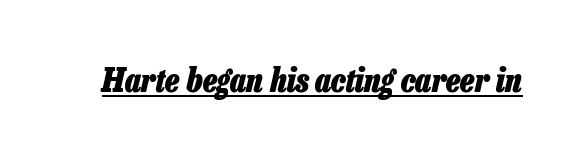
Q: Is the text bold? A: Yes.
Q: Is the text italic (slanted)? A: Yes, it leans right by about 13 degrees.
Q: Is the text underlined? A: Yes.
Q: Is the spacing between letters normal or unusually wide? A: Normal.
Q: Width (condensed, normal, or wide)? A: Condensed.
Q: Stroke contrast? A: Low.
Q: x-height? A: Medium.
Q: Monospaced? A: No.
